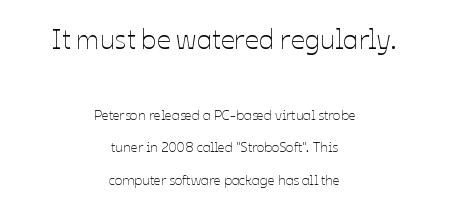
{"italic": "no", "bold": "no", "weight": "thin", "width": "normal", "stroke_contrast": "low", "x_height": "medium", "monospaced": "no", "underline": "no", "align": "center", "line_spacing": "loose", "line_spacing_ratio": 2.31, "letter_spacing": "normal", "letter_spacing_em": 0.0, "larger_block": "first", "size_ratio": 2.0, "glyph_px": 28}
